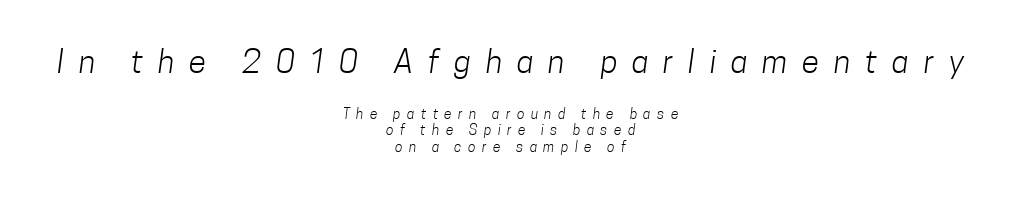
{"serif": "no", "bold": "no", "weight": "light", "width": "condensed", "stroke_contrast": "low", "x_height": "medium", "monospaced": "no", "underline": "no", "align": "center", "line_spacing_ratio": 1.19, "letter_spacing": "wide", "letter_spacing_em": 0.46, "larger_block": "first", "size_ratio": 2.29, "glyph_px": 32}
